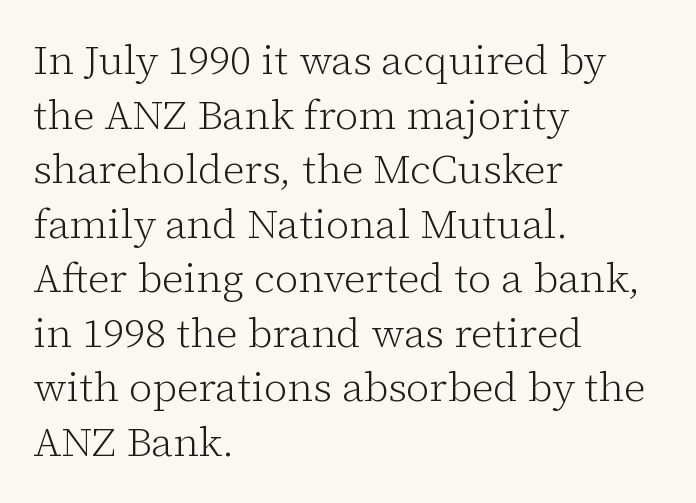
Q: Is the text bold? A: No.
Q: Is the text italic (slanted)? A: No, it is upright.
Q: Is the typeface a serif or a sans-serif typeface? A: Serif.
Q: Is the text underlined? A: No.
Q: How is the paragraph aligned? A: Left-aligned.
Q: Is the spacing between letters normal or unusually wide? A: Normal.
Q: Is the spacing between lines tight, normal or loose? A: Normal.
Q: Width (condensed, normal, or wide)? A: Normal.
Q: Stroke contrast? A: Low.
Q: x-height? A: Medium.
Q: Monospaced? A: No.
